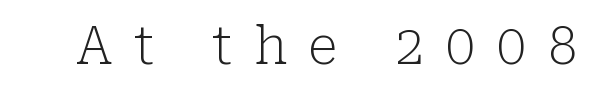
This sample uses an upright cut, with every glyph sitting square on the baseline. Heaviness? Minimal to ordinary, like unemphasized prose. Varying glyph widths throughout — classic text-font behaviour. The face used here is rendered with a markedly widened letterfit. Quick note: underline off. Examine the stroke ends and you'll spot serifs.
